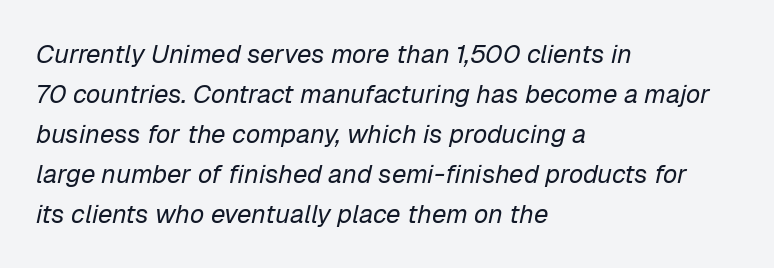
{"italic": "yes", "lean": "right", "slant_degrees": 12, "bold": "no", "underline": "no", "align": "left", "line_spacing": "normal", "line_spacing_ratio": 1.54, "letter_spacing": "normal", "letter_spacing_em": 0.0, "glyph_px": 26}
